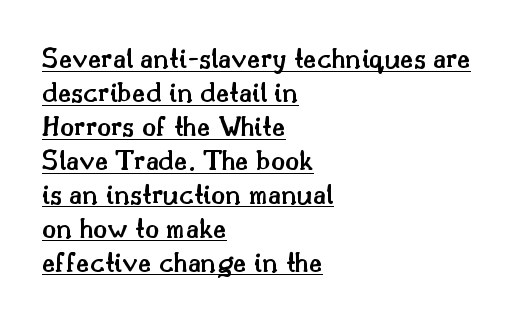
{"serif": "yes", "italic": "no", "bold": "semi", "weight": "semibold", "width": "normal", "stroke_contrast": "medium", "x_height": "small", "monospaced": "no", "underline": "yes", "align": "left", "line_spacing_ratio": 1.17, "letter_spacing": "normal", "letter_spacing_em": 0.0, "glyph_px": 29}
